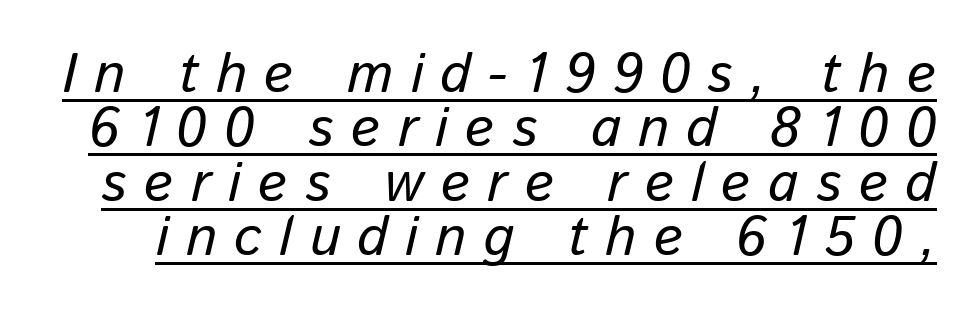
The image shows 56 px text type, italic (leaning right); set tight line spacing (0.97x), unusually wide letter spacing (+0.31 em), underlined; low stroke contrast and a medium x-height.
